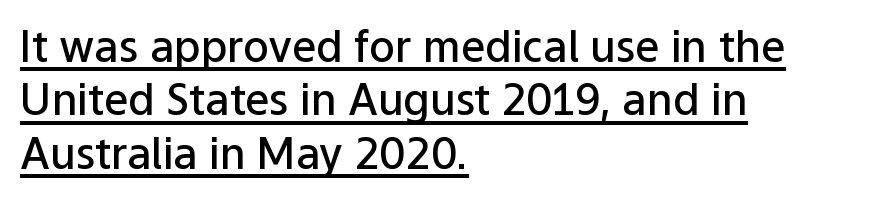
The image shows 43 px semibold sans-serif type, upright; set left-aligned, line spacing 1.24x, normal letter spacing, underlined; low stroke contrast and a medium x-height.
